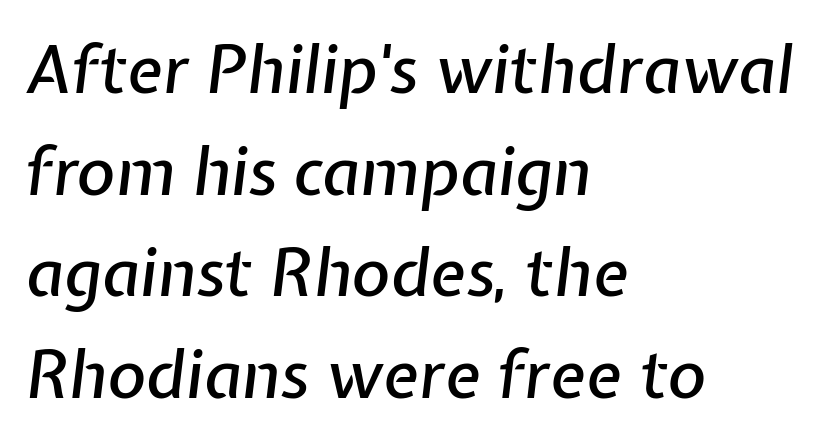
Q: Is the text italic (slanted)? A: Yes, it leans right by about 7 degrees.
Q: Is the text underlined? A: No.
Q: How is the paragraph aligned? A: Left-aligned.
Q: Is the spacing between letters normal or unusually wide? A: Normal.
Q: Is the spacing between lines tight, normal or loose? A: Normal.
Q: Width (condensed, normal, or wide)? A: Normal.
Q: Stroke contrast? A: Low.
Q: x-height? A: Medium.
Q: Monospaced? A: No.
